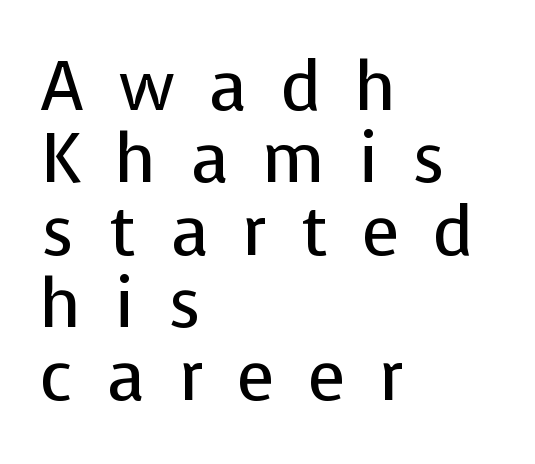
{"serif": "no", "italic": "no", "bold": "no", "weight": "regular", "width": "normal", "stroke_contrast": "low", "x_height": "medium", "monospaced": "no", "underline": "no", "align": "left", "line_spacing": "tight", "line_spacing_ratio": 1.05, "letter_spacing": "wide", "letter_spacing_em": 0.49, "glyph_px": 69}
